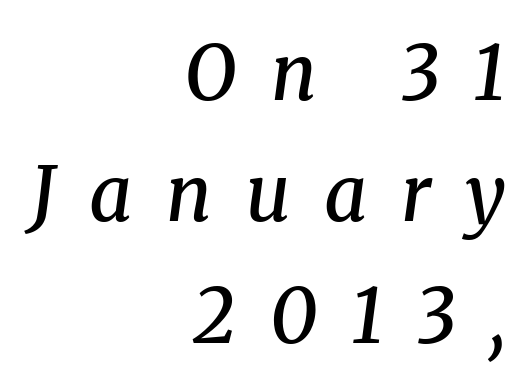
The image shows 75 px semibold serif type, italic (leaning right); set right-aligned, normal line spacing (1.62x), unusually wide letter spacing (+0.45 em), not underlined; medium stroke contrast and a medium x-height.
